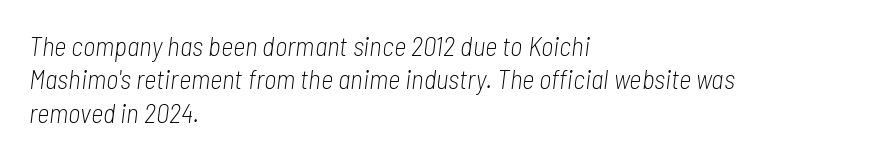
The image shows 27 px text type, italic (leaning right); set left-aligned, line spacing 1.24x, normal letter spacing, not underlined.
